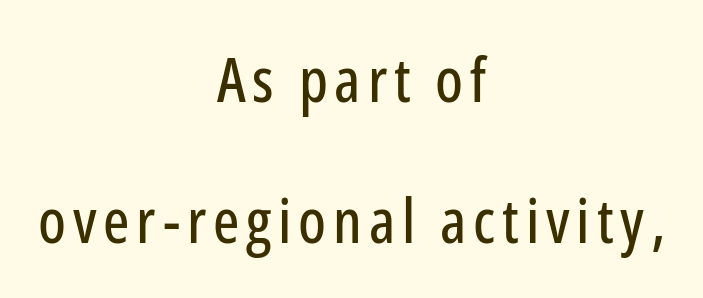
The image shows 62 px condensed sans-serif type, upright; set centered, loose line spacing (2.28x), not underlined; low stroke contrast and a medium x-height.
